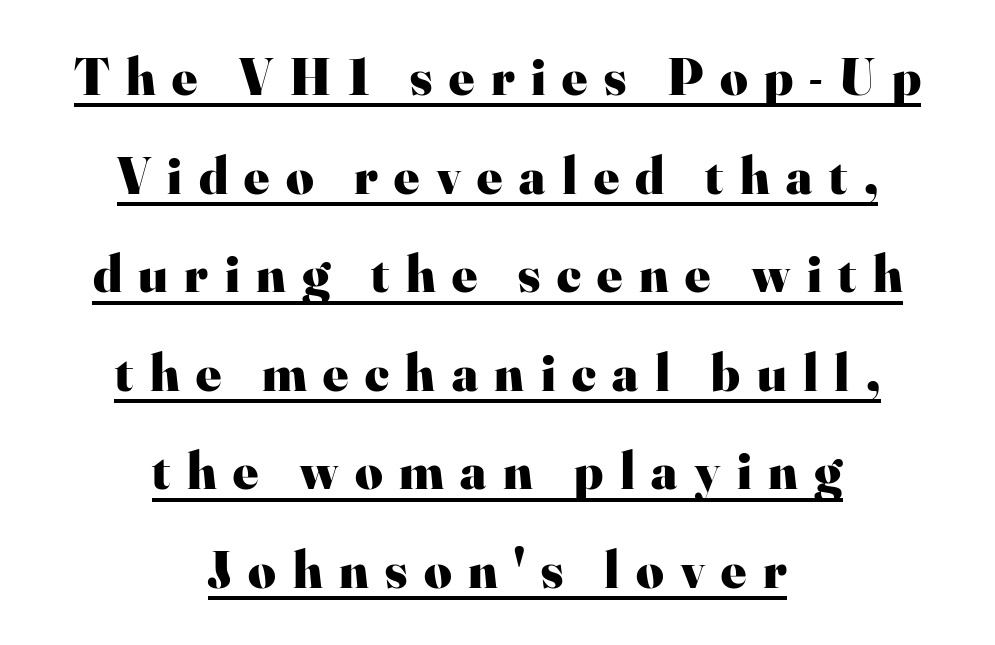
Posture: upright roman. Like a heading marked for emphasis, these lines bear an underscore. Observe the serifs anchoring each vertical stroke in this sample. Between one letter and the next there's a generous, obvious gap.
